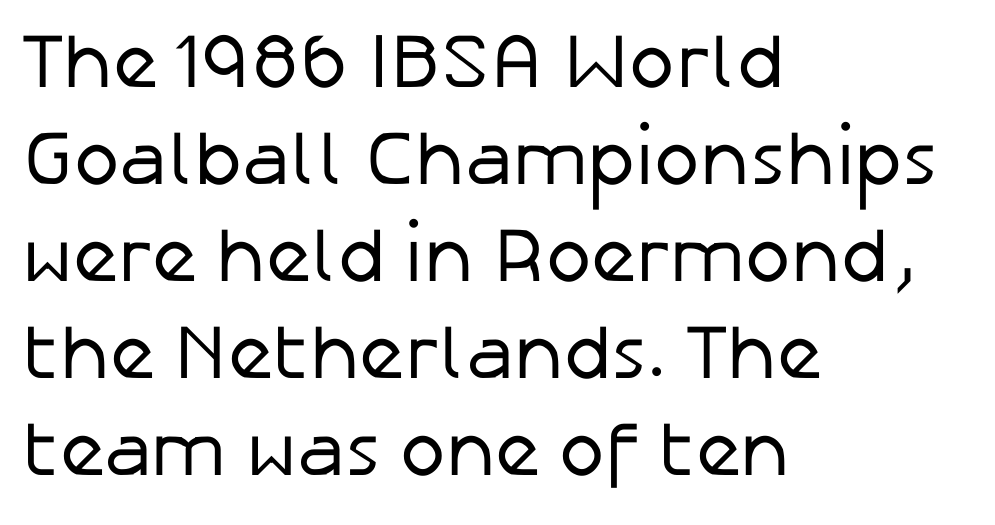
The image shows 77 px regular-weight sans-serif type, upright; set left-aligned, normal line spacing (1.26x), normal letter spacing, not underlined; low stroke contrast and a medium x-height.
